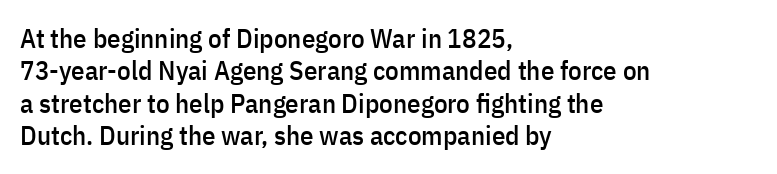
The image shows 27 px text type, upright; set left-aligned, line spacing 1.2x, normal letter spacing, not underlined.
